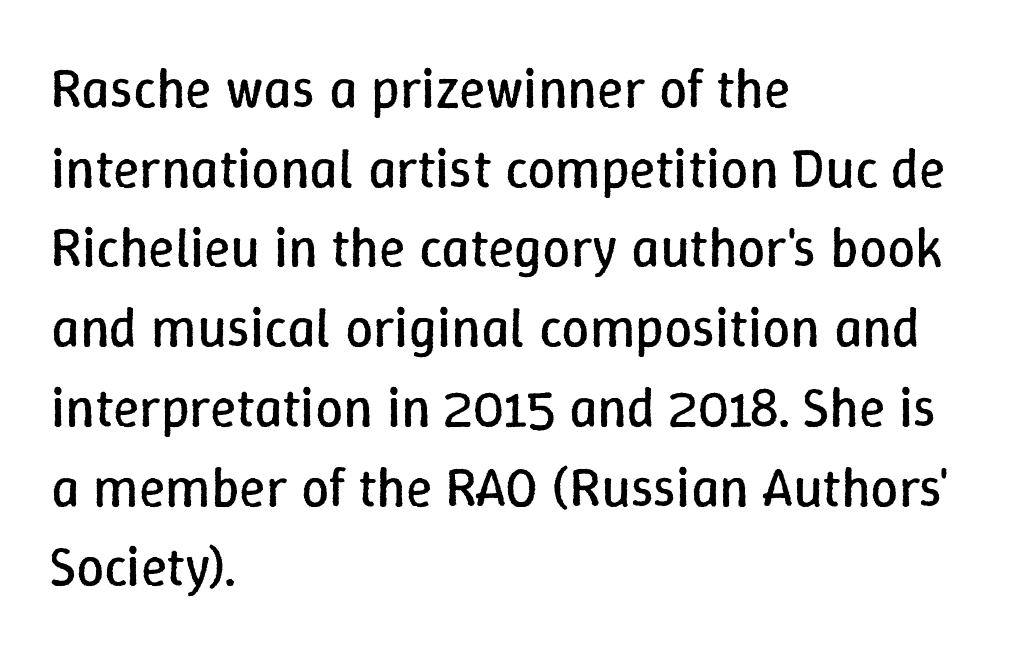
The image shows 55 px regular-weight type, upright; set left-aligned, normal line spacing (1.45x), normal letter spacing, not underlined; low stroke contrast and a medium x-height.
